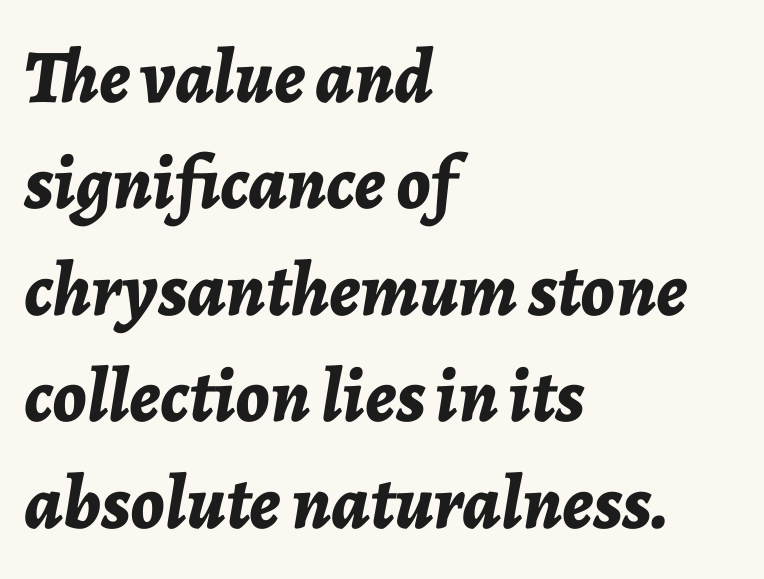
The image shows 76 px bold type, italic (leaning right); set left-aligned, normal line spacing (1.4x), normal letter spacing, not underlined; low stroke contrast and a medium x-height.
